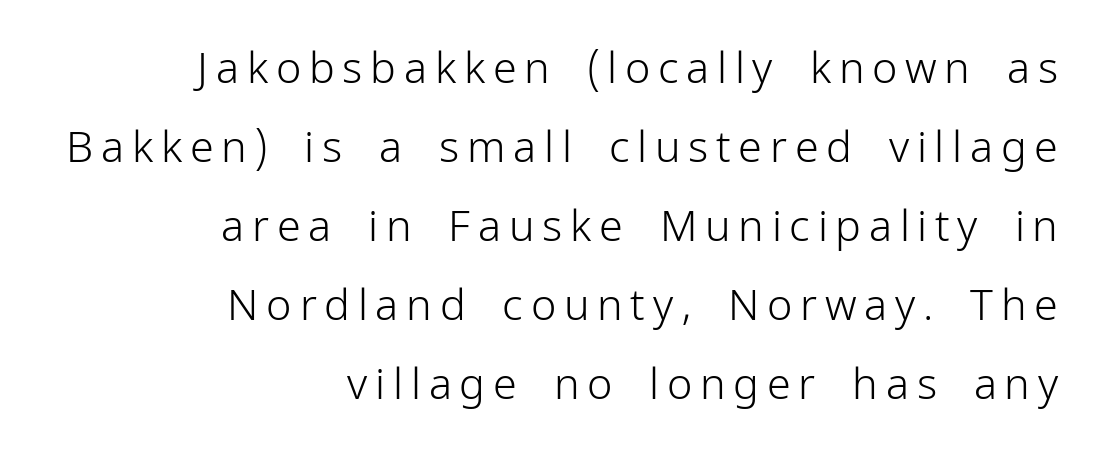
Q: Is the text bold? A: No.
Q: Is the text italic (slanted)? A: No, it is upright.
Q: Is the typeface a serif or a sans-serif typeface? A: Sans-serif.
Q: Is the text underlined? A: No.
Q: How is the paragraph aligned? A: Right-aligned.
Q: Width (condensed, normal, or wide)? A: Normal.
Q: Stroke contrast? A: Low.
Q: x-height? A: Medium.
Q: Monospaced? A: No.
